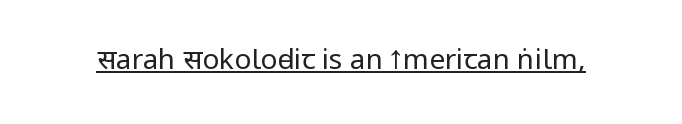
{"serif": "no", "italic": "no", "bold": "no", "weight": "regular", "width": "condensed", "stroke_contrast": "low", "underline": "yes", "letter_spacing": "normal", "letter_spacing_em": 0.0, "glyph_px": 28}
